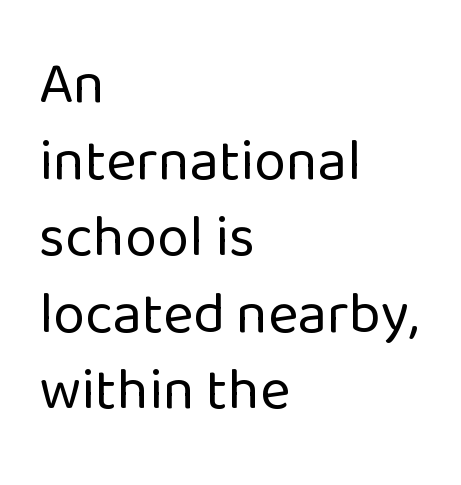
The image shows 58 px regular-weight sans-serif type, upright; set left-aligned, normal line spacing (1.32x), normal letter spacing, not underlined; low stroke contrast and a medium x-height.
